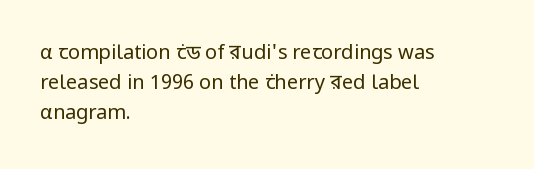
Q: Is the text bold? A: No.
Q: Is the text italic (slanted)? A: No, it is upright.
Q: Is the text underlined? A: No.
Q: How is the paragraph aligned? A: Left-aligned.
Q: Is the spacing between letters normal or unusually wide? A: Normal.
Q: Is the spacing between lines tight, normal or loose? A: Normal.
